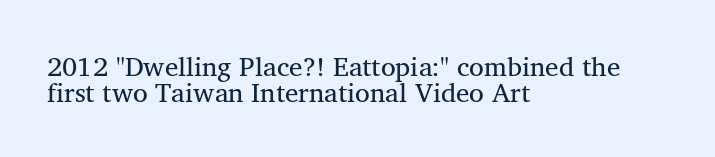
The image shows 27 px text type, upright; set left-aligned, tight line spacing (0.97x), normal letter spacing, not underlined.
